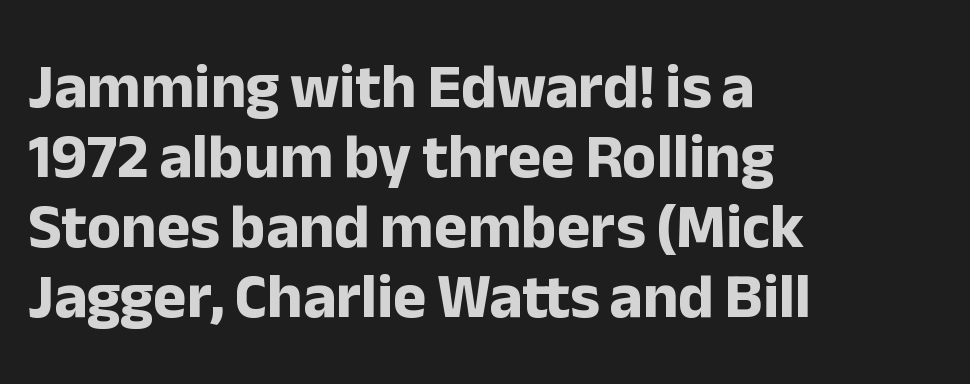
{"serif": "no", "italic": "no", "bold": "yes", "weight": "bold", "width": "normal", "stroke_contrast": "low", "x_height": "medium", "monospaced": "no", "underline": "no", "align": "left", "line_spacing": "tight", "line_spacing_ratio": 1.11, "letter_spacing": "normal", "letter_spacing_em": 0.0, "glyph_px": 63}
